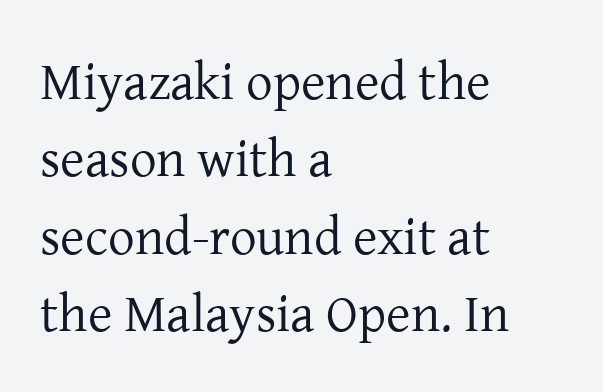
Ascenders rise straight up at ninety degrees. No word sits above an underline. Bold? No — there's no thickening of the strokes. Where is the straight margin? On the left. Proportional: the letters do not fall into vertical columns.
